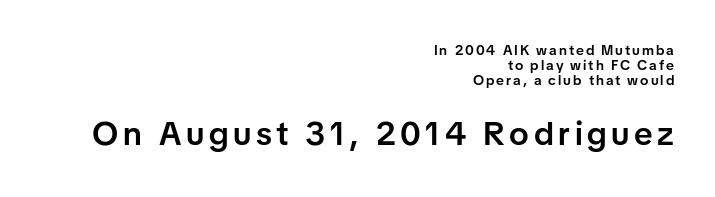
Note: no serifs on the glyphs. Spacing verdict: proportional, widths tailored to each character. If you measured baseline to baseline, you'd find a short distance. Unmarked baselines from the first word to the last.
